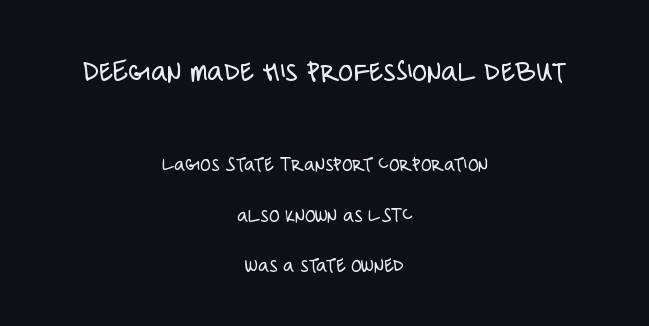
The image shows 31 px light, condensed sans-serif type, upright; set centered, loose line spacing (2.42x), normal letter spacing, not underlined; the first (top) block is 1.48x larger; low stroke contrast and a large x-height.
